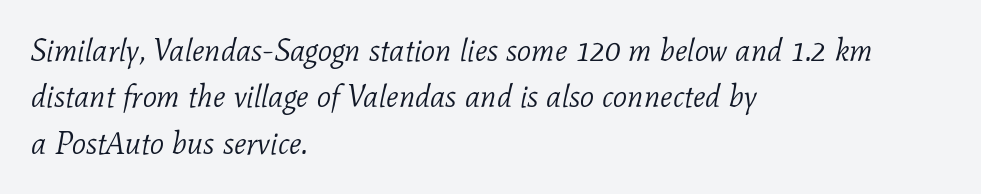
The image shows 31 px light serif type, italic (leaning right); set left-aligned, normal line spacing (1.5x), normal letter spacing, not underlined; low stroke contrast and a medium x-height.
